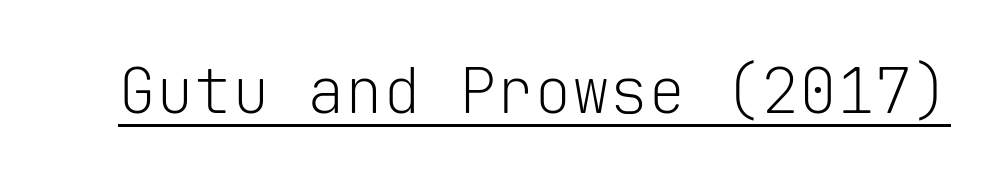
Q: Is the text bold? A: No.
Q: Is the text italic (slanted)? A: No, it is upright.
Q: Is the typeface a serif or a sans-serif typeface? A: Sans-serif.
Q: Is the text underlined? A: Yes.
Q: Is the spacing between letters normal or unusually wide? A: Normal.
Q: Width (condensed, normal, or wide)? A: Normal.
Q: Stroke contrast? A: Low.
Q: x-height? A: Medium.
Q: Monospaced? A: Yes.
